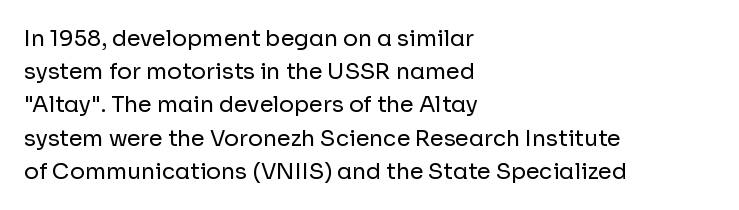
{"italic": "no", "bold": "no", "underline": "no", "align": "left", "line_spacing": "normal", "line_spacing_ratio": 1.51, "letter_spacing": "normal", "letter_spacing_em": 0.0, "glyph_px": 22}
